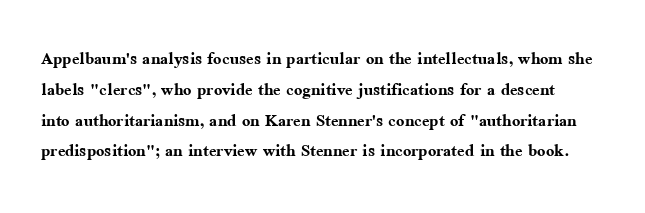
{"italic": "no", "bold": "yes", "underline": "no", "line_spacing": "normal", "line_spacing_ratio": 1.4, "letter_spacing": "normal", "letter_spacing_em": 0.0, "glyph_px": 22}
